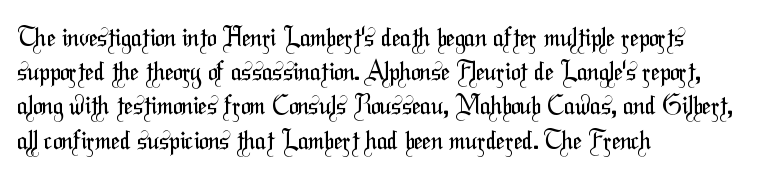
A clean baseline with only descenders dipping below it. Counters stay open thanks to moderate or lighter strokes. Words appear dense and cohesive because spacing is normal. Quick note: interline space is typical. Alignment: flush left.
